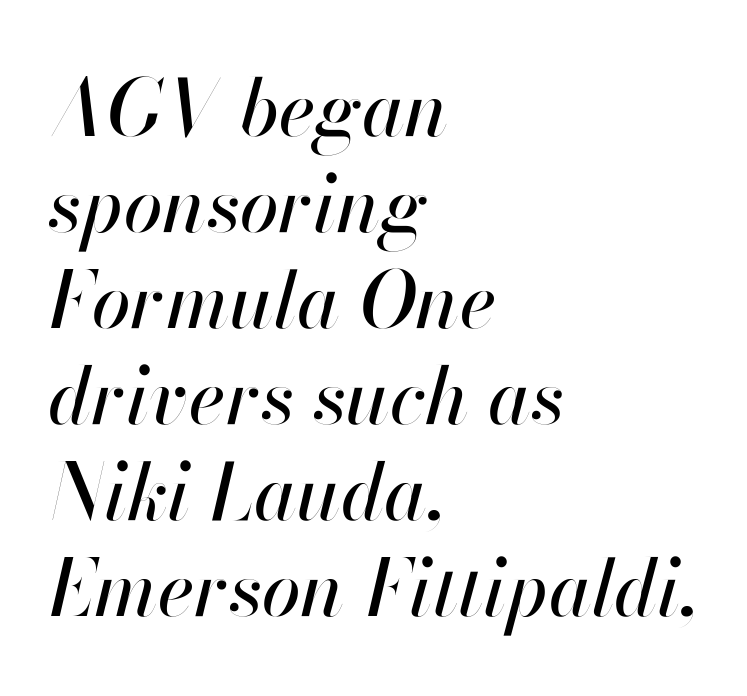
Q: Is the text italic (slanted)? A: Yes, it leans right by about 13 degrees.
Q: Is the text underlined? A: No.
Q: How is the paragraph aligned? A: Left-aligned.
Q: Is the spacing between letters normal or unusually wide? A: Normal.
Q: Width (condensed, normal, or wide)? A: Normal.
Q: Stroke contrast? A: High.
Q: x-height? A: Small.
Q: Monospaced? A: No.
